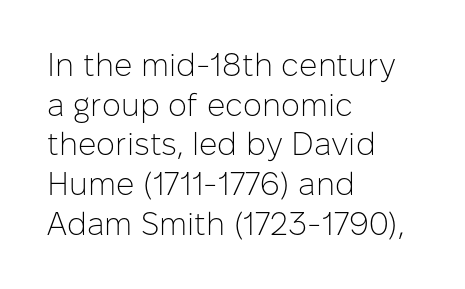
The image shows 32 px light sans-serif type, upright; set left-aligned, line spacing 1.24x, normal letter spacing, not underlined; low stroke contrast and a medium x-height.
